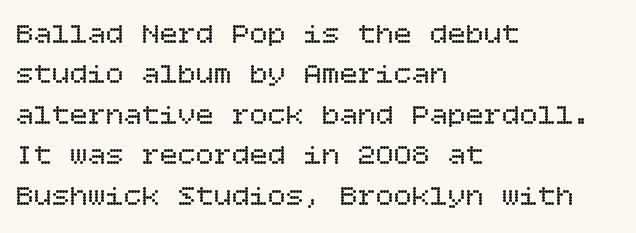
Q: Is the text bold? A: No.
Q: Is the text italic (slanted)? A: No, it is upright.
Q: Is the text underlined? A: No.
Q: How is the paragraph aligned? A: Left-aligned.
Q: Is the spacing between letters normal or unusually wide? A: Normal.
Q: Is the spacing between lines tight, normal or loose? A: Normal.
Q: Width (condensed, normal, or wide)? A: Normal.
Q: Stroke contrast? A: Low.
Q: x-height? A: Large.
